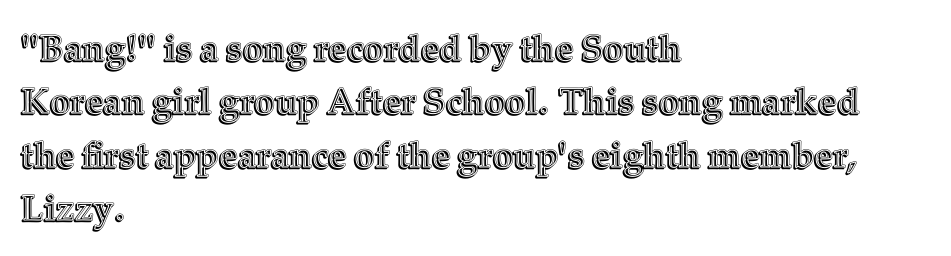
Q: Is the text italic (slanted)? A: No, it is upright.
Q: Is the text underlined? A: No.
Q: How is the paragraph aligned? A: Left-aligned.
Q: Is the spacing between letters normal or unusually wide? A: Normal.
Q: Is the spacing between lines tight, normal or loose? A: Normal.
Q: Width (condensed, normal, or wide)? A: Normal.
Q: x-height? A: Medium.
Q: Monospaced? A: No.
